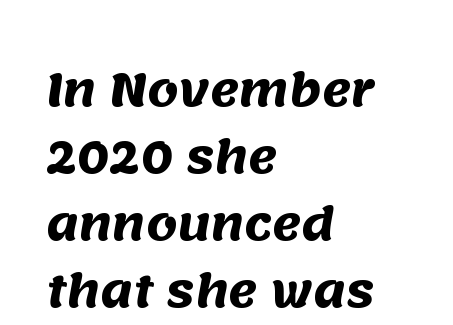
The image shows 44 px heavy sans-serif type; set left-aligned, normal line spacing (1.52x), normal letter spacing, not underlined; medium stroke contrast and a large x-height.
